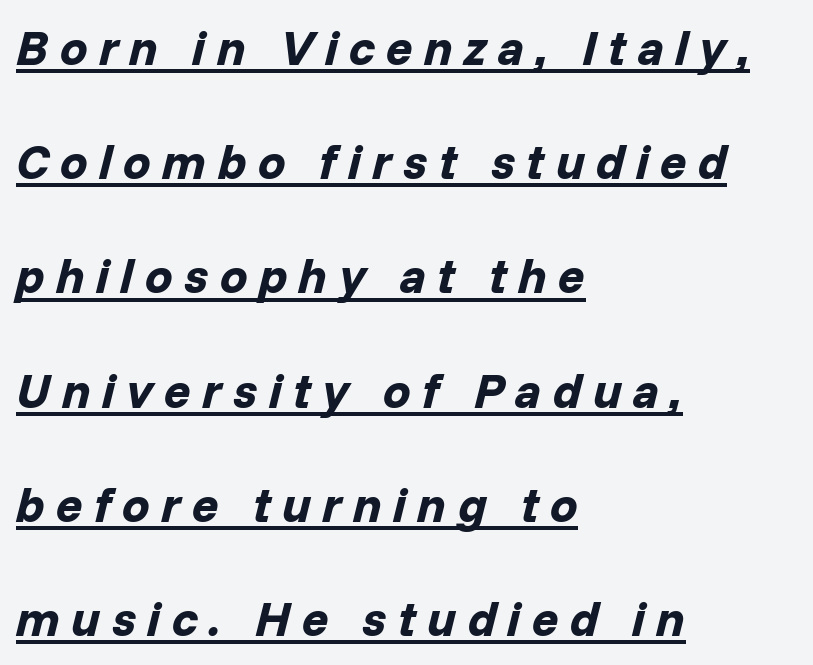
Underline: present. Varying glyph widths throughout — classic text-font behaviour. The glyphs have the mass of a bold cut. The tracking reads as deliberately expanded to a designer's eye.
